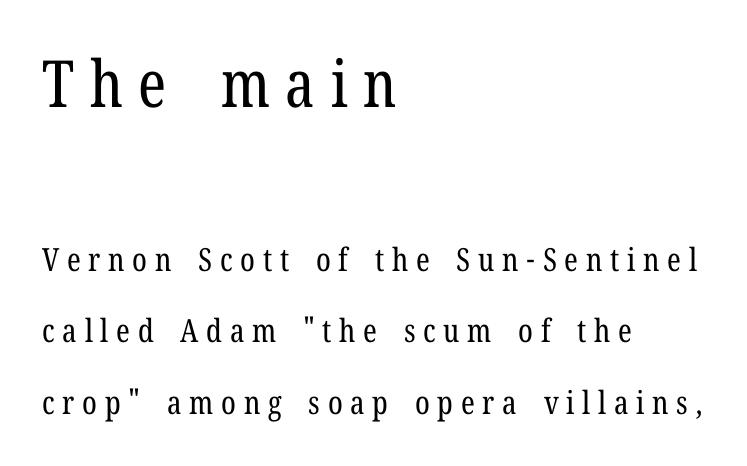
Students, note that the glyphs here are deliberately spaced far apart. A clean baseline with only descenders dipping below it. Left-aligned paragraph, ragged on the right. The strokes are not fattened; the text isn't bold.
